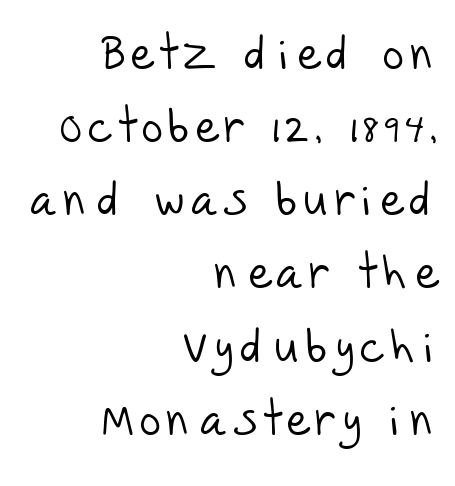
The image shows 46 px light sans-serif type; set right-aligned, normal line spacing (1.59x), not underlined; low stroke contrast and a large x-height.
